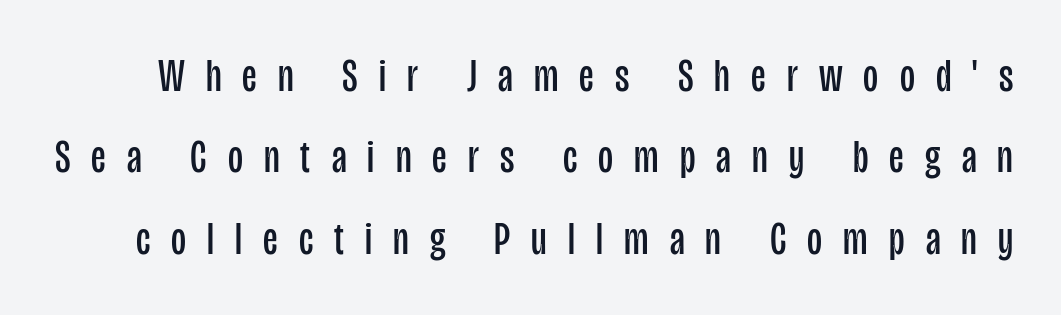
The image shows 46 px regular-weight, condensed sans-serif type, upright; set line spacing 1.77x, unusually wide letter spacing (+0.46 em), not underlined; low stroke contrast and a large x-height.
